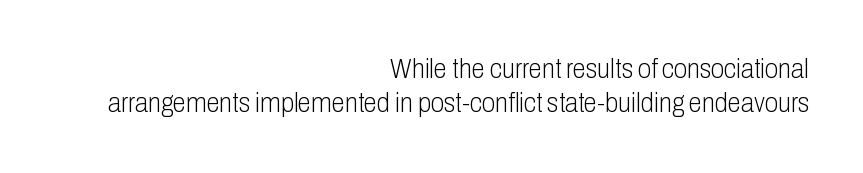
{"italic": "no", "bold": "no", "underline": "no", "align": "right", "line_spacing": "normal", "line_spacing_ratio": 1.26, "letter_spacing": "normal", "letter_spacing_em": 0.0, "glyph_px": 27}
